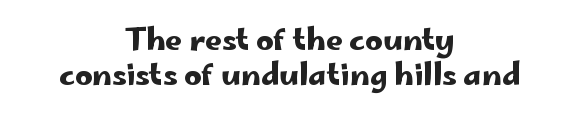
The image shows 30 px wide sans-serif type, upright; set centered, line spacing 1.16x, normal letter spacing, not underlined; low stroke contrast and a small x-height.
